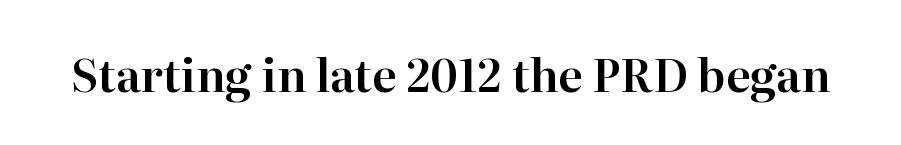
The rendering uses natural spacing where letterforms have individual widths. Characters remain perfectly vertical along every line. Glyph-to-glyph distance matches everyday printed text. Type style note: has serifs. No word sits above an underline.
